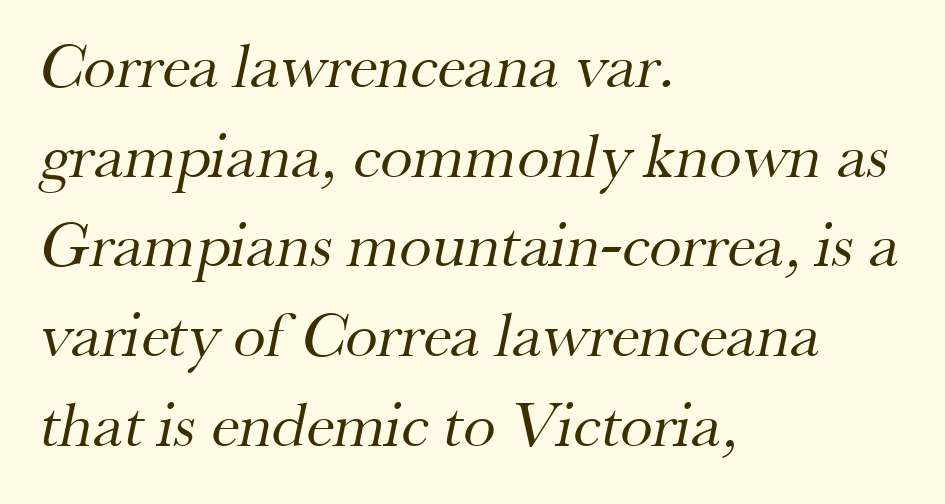
{"serif": "yes", "bold": "no", "weight": "regular", "width": "normal", "stroke_contrast": "medium", "x_height": "small", "monospaced": "no", "underline": "no", "align": "left", "line_spacing": "normal", "line_spacing_ratio": 1.38, "letter_spacing": "normal", "letter_spacing_em": 0.0, "glyph_px": 65}
